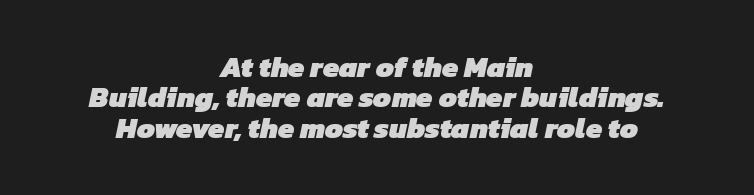
Q: Is the text bold? A: Yes.
Q: Is the typeface a serif or a sans-serif typeface? A: Sans-serif.
Q: Is the text underlined? A: No.
Q: How is the paragraph aligned? A: Centered.
Q: Is the spacing between letters normal or unusually wide? A: Normal.
Q: Is the spacing between lines tight, normal or loose? A: Tight.
Q: Width (condensed, normal, or wide)? A: Normal.
Q: Stroke contrast? A: Low.
Q: x-height? A: Medium.
Q: Monospaced? A: No.
